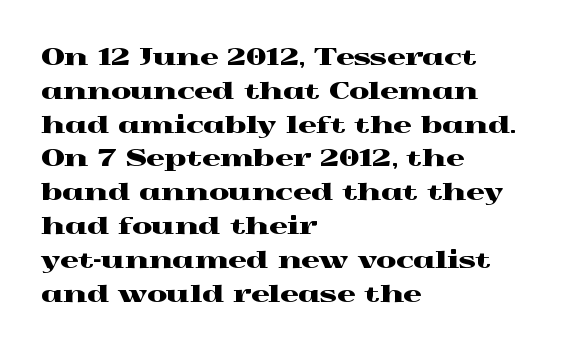
Q: Is the text italic (slanted)? A: No, it is upright.
Q: Is the text underlined? A: No.
Q: How is the paragraph aligned? A: Left-aligned.
Q: Is the spacing between letters normal or unusually wide? A: Normal.
Q: Is the spacing between lines tight, normal or loose? A: Normal.
